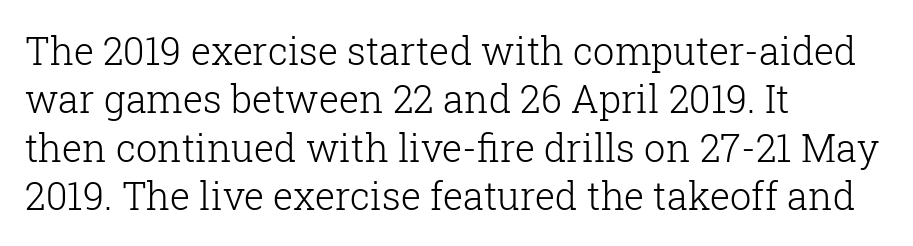
The image shows 38 px light serif type, upright; set left-aligned, normal line spacing (1.27x), normal letter spacing, not underlined; low stroke contrast and a medium x-height.
